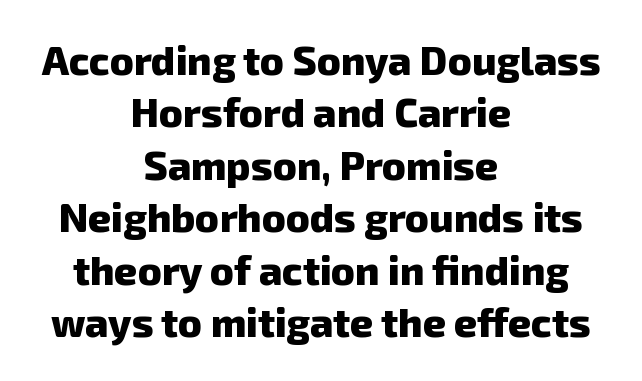
{"serif": "no", "bold": "yes", "weight": "heavy", "width": "normal", "stroke_contrast": "low", "x_height": "medium", "monospaced": "no", "underline": "no", "align": "center", "line_spacing": "normal", "line_spacing_ratio": 1.31, "letter_spacing": "normal", "letter_spacing_em": 0.0, "glyph_px": 40}
